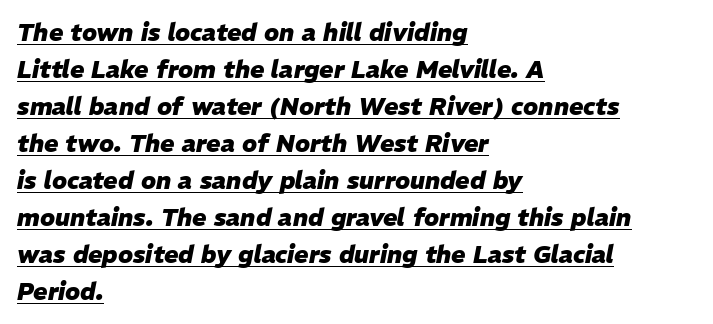
{"italic": "yes", "lean": "right", "slant_degrees": 11, "bold": "yes", "underline": "yes", "align": "left", "line_spacing": "normal", "line_spacing_ratio": 1.54, "letter_spacing": "normal", "letter_spacing_em": 0.0, "glyph_px": 24}
